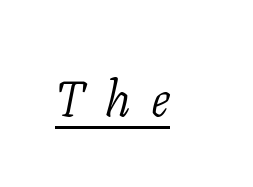
{"serif": "yes", "italic": "yes", "lean": "right", "slant_degrees": 11, "bold": "no", "weight": "light", "width": "normal", "stroke_contrast": "low", "x_height": "medium", "monospaced": "no", "underline": "yes", "letter_spacing": "wide", "letter_spacing_em": 0.42, "glyph_px": 49}
